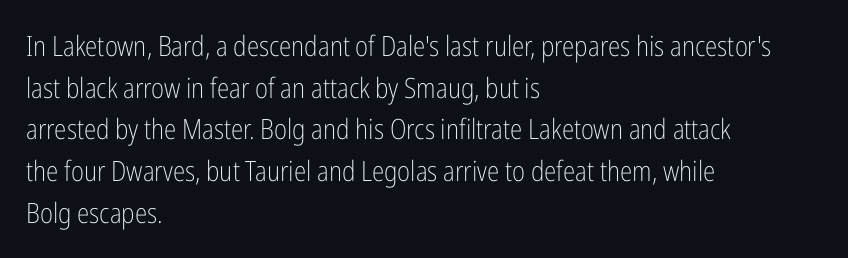
No extra tracking has been applied to these lines. Do the characters align in a grid? No, the font is proportional. The space beneath each line is pristine and unruled. Serif or sans? Sans — the stroke terminals are bare. Line spacing here is normal. Upright lettering throughout.
